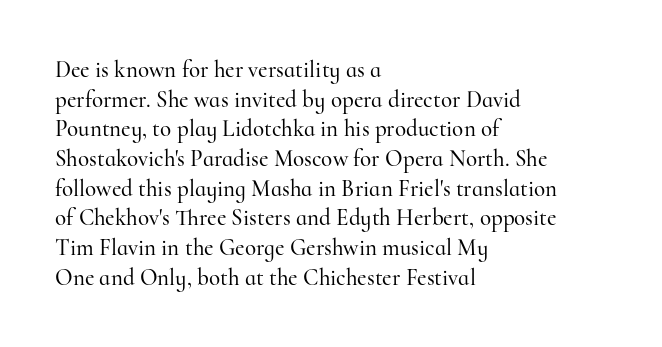
The image shows 23 px text type, upright; set left-aligned, normal line spacing (1.29x), normal letter spacing, not underlined.
